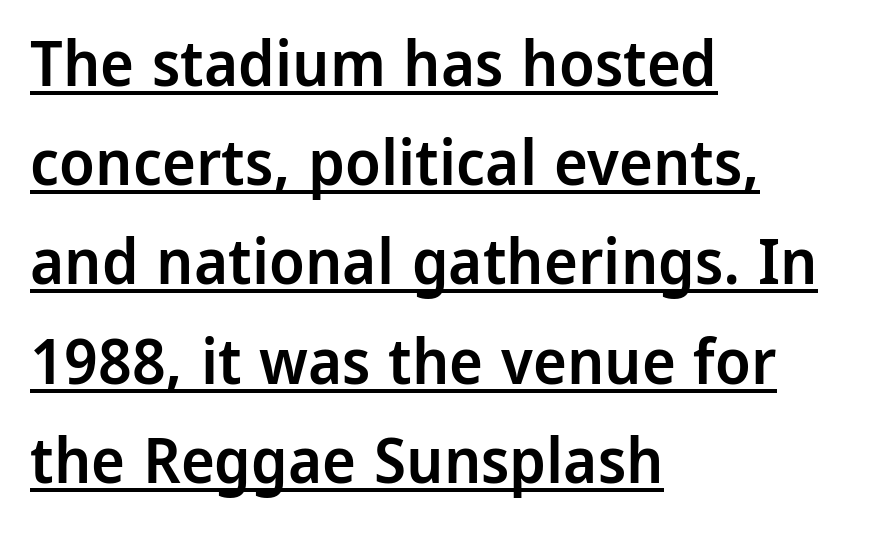
{"serif": "no", "italic": "no", "bold": "semi", "weight": "semibold", "width": "normal", "stroke_contrast": "low", "x_height": "medium", "monospaced": "no", "underline": "yes", "align": "left", "line_spacing": "normal", "line_spacing_ratio": 1.55, "letter_spacing": "normal", "letter_spacing_em": 0.0, "glyph_px": 64}
